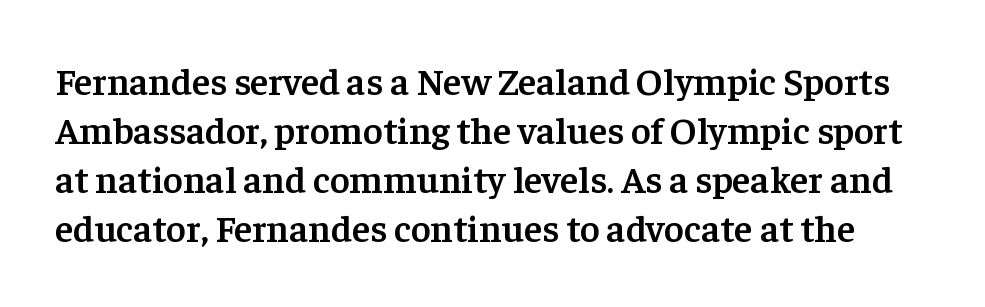
The image shows 38 px semibold serif type, upright; set normal line spacing (1.29x), normal letter spacing, not underlined; low stroke contrast and a medium x-height.
